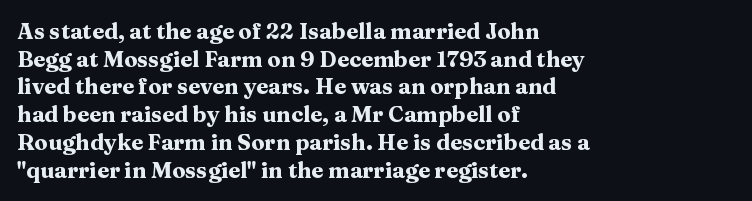
Q: Is the text bold? A: Yes.
Q: Is the text italic (slanted)? A: No, it is upright.
Q: Is the text underlined? A: No.
Q: How is the paragraph aligned? A: Left-aligned.
Q: Is the spacing between letters normal or unusually wide? A: Normal.
Q: Is the spacing between lines tight, normal or loose? A: Normal.
